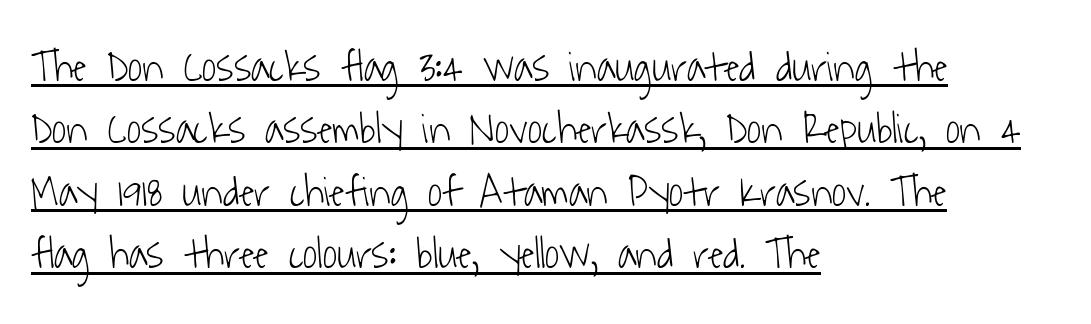
Q: Is the text bold? A: No.
Q: Is the typeface a serif or a sans-serif typeface? A: Sans-serif.
Q: Is the text underlined? A: Yes.
Q: How is the paragraph aligned? A: Left-aligned.
Q: Is the spacing between letters normal or unusually wide? A: Normal.
Q: Is the spacing between lines tight, normal or loose? A: Normal.
Q: Width (condensed, normal, or wide)? A: Condensed.
Q: Stroke contrast? A: Low.
Q: x-height? A: Medium.
Q: Monospaced? A: No.
